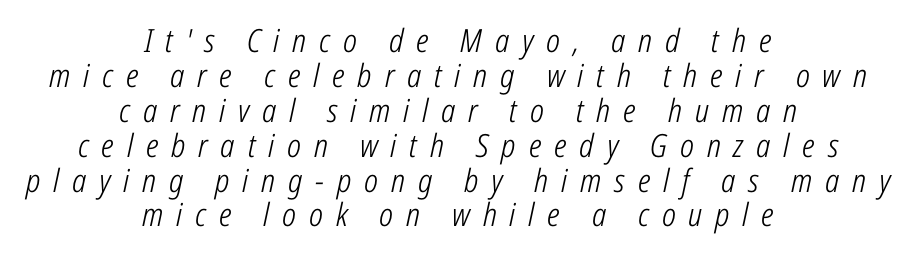
The vertical gap from one line to the next is small. Looks like regular typesetting: each glyph gets only the width it needs. The space directly below the letters is spotless. Notice how the stems are inclined rather than vertical — that's the hallmark of italics.
